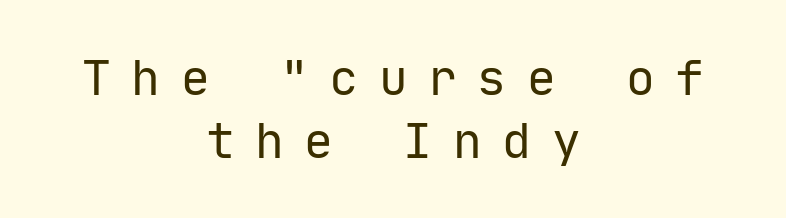
Q: Is the text bold? A: No.
Q: Is the text italic (slanted)? A: No, it is upright.
Q: Is the typeface a serif or a sans-serif typeface? A: Sans-serif.
Q: Is the text underlined? A: No.
Q: How is the paragraph aligned? A: Centered.
Q: Is the spacing between letters normal or unusually wide? A: Unusually wide.
Q: Is the spacing between lines tight, normal or loose? A: Normal.
Q: Width (condensed, normal, or wide)? A: Normal.
Q: Stroke contrast? A: Low.
Q: x-height? A: Medium.
Q: Monospaced? A: Yes.
